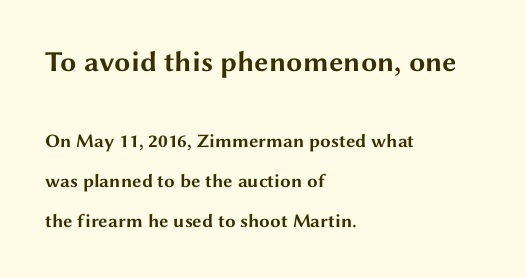
Q: Is the text bold? A: Yes.
Q: Is the text italic (slanted)? A: No, it is upright.
Q: Is the typeface a serif or a sans-serif typeface? A: Sans-serif.
Q: Is the text underlined? A: No.
Q: How is the paragraph aligned? A: Left-aligned.
Q: Is the spacing between letters normal or unusually wide? A: Normal.
Q: Is the spacing between lines tight, normal or loose? A: Loose.
Q: Which block of text is set in a larger size, the first (top) or the second (bottom)? A: The first (top) one.
Q: Width (condensed, normal, or wide)? A: Wide.
Q: Stroke contrast? A: Medium.
Q: x-height? A: Medium.
Q: Monospaced? A: No.
